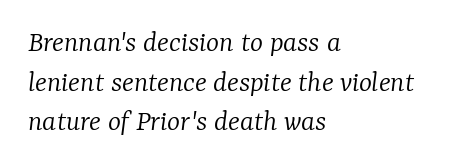
Q: Is the text bold? A: No.
Q: Is the text italic (slanted)? A: Yes, it leans right by about 7 degrees.
Q: Is the typeface a serif or a sans-serif typeface? A: Serif.
Q: Is the text underlined? A: No.
Q: How is the paragraph aligned? A: Left-aligned.
Q: Is the spacing between letters normal or unusually wide? A: Normal.
Q: Is the spacing between lines tight, normal or loose? A: Normal.
Q: Width (condensed, normal, or wide)? A: Normal.
Q: Stroke contrast? A: Low.
Q: x-height? A: Medium.
Q: Monospaced? A: No.
